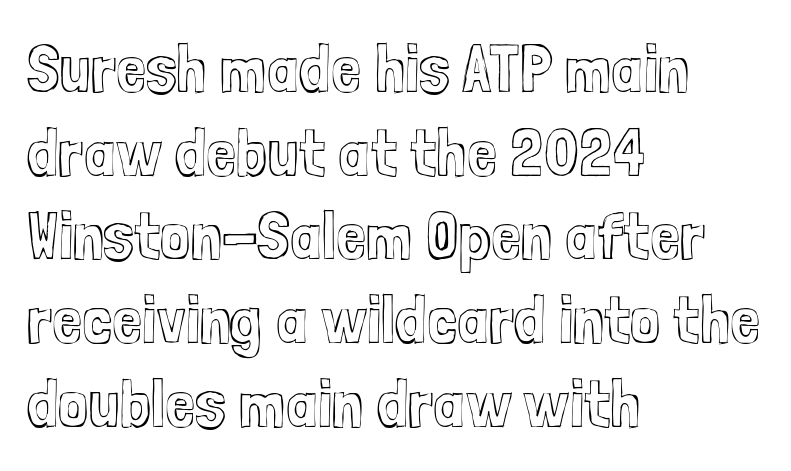
{"italic": "no", "width": "condensed", "x_height": "medium", "monospaced": "no", "underline": "no", "align": "left", "line_spacing_ratio": 1.23, "letter_spacing": "normal", "letter_spacing_em": 0.0, "glyph_px": 68}
